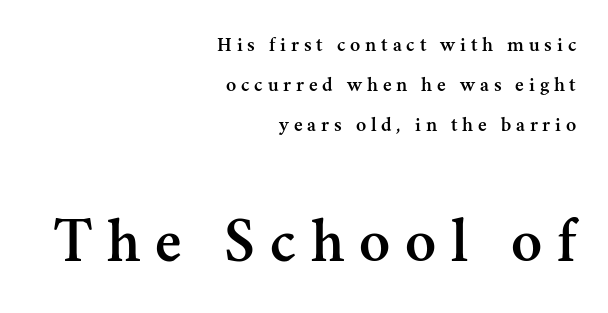
{"serif": "yes", "italic": "no", "width": "normal", "stroke_contrast": "medium", "x_height": "small", "monospaced": "no", "underline": "no", "align": "right", "line_spacing": "loose", "line_spacing_ratio": 1.9, "letter_spacing": "wide", "letter_spacing_em": 0.23, "larger_block": "second", "size_ratio": 3.05, "glyph_px": 64}
